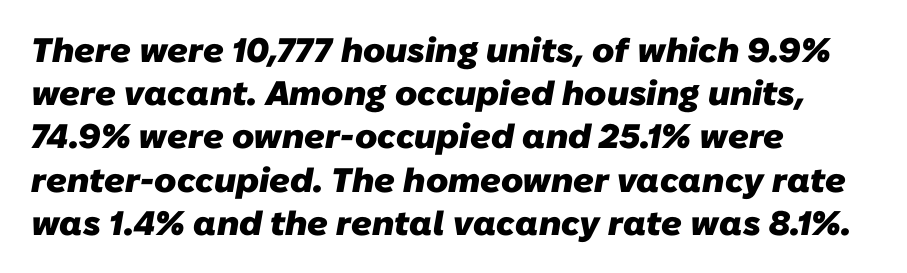
{"serif": "no", "bold": "yes", "weight": "heavy", "width": "normal", "stroke_contrast": "low", "x_height": "medium", "monospaced": "no", "underline": "no", "align": "left", "line_spacing": "normal", "line_spacing_ratio": 1.27, "letter_spacing": "normal", "letter_spacing_em": 0.0, "glyph_px": 34}
